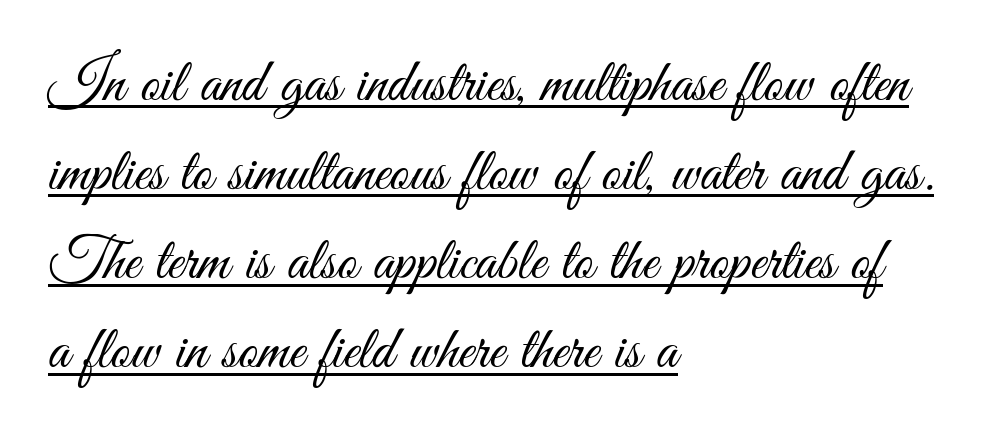
You could not count columns in this text — the font is proportionally spaced. Regarding leading, the lines here are spaced in the standard way. A typesetter would call this zero additional tracking. Typeset ragged right — the left edge is the straight one.
